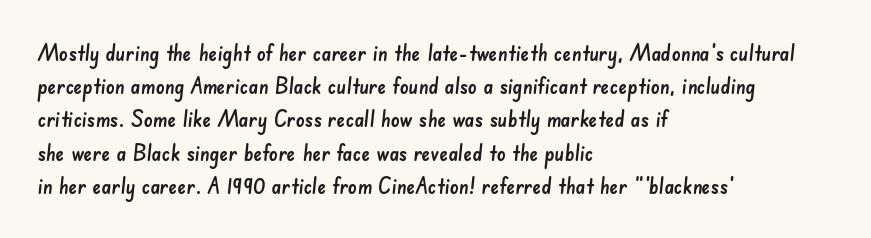
The image shows 22 px text type; set left-aligned, normal line spacing (1.51x), normal letter spacing, not underlined.
